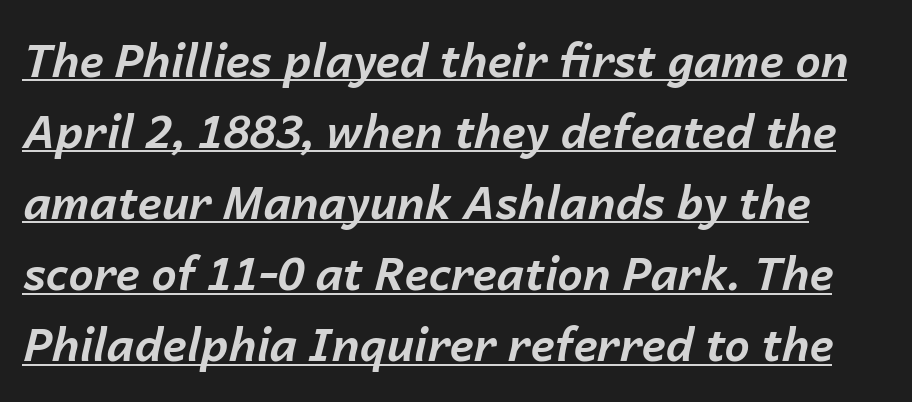
Q: Is the text bold? A: Yes.
Q: Is the text italic (slanted)? A: Yes, it leans right by about 14 degrees.
Q: Is the text underlined? A: Yes.
Q: Is the spacing between letters normal or unusually wide? A: Normal.
Q: Is the spacing between lines tight, normal or loose? A: Normal.
Q: Width (condensed, normal, or wide)? A: Normal.
Q: Stroke contrast? A: Low.
Q: x-height? A: Medium.
Q: Monospaced? A: No.
